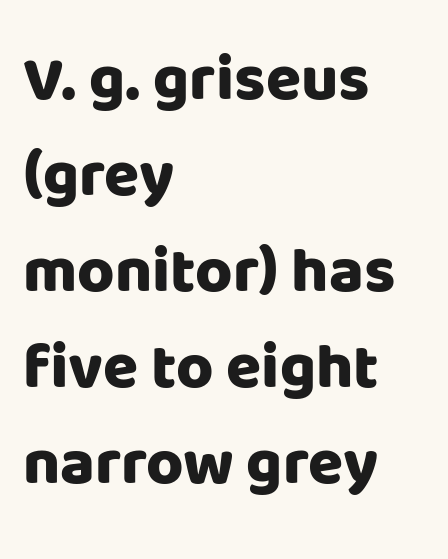
The image shows 64 px heavy sans-serif type, upright; set left-aligned, normal line spacing (1.5x), normal letter spacing, not underlined; low stroke contrast and a large x-height.
